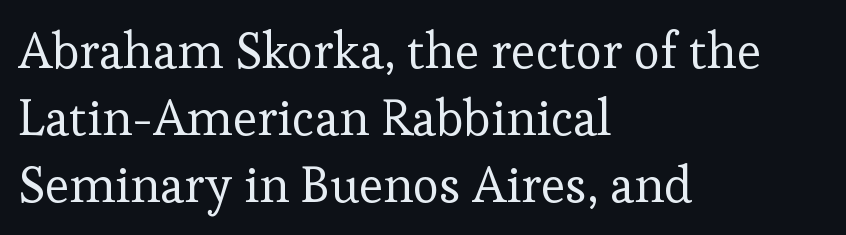
The image shows 50 px regular-weight serif type, upright; set left-aligned, normal line spacing (1.34x), normal letter spacing, not underlined; low stroke contrast and a medium x-height.
